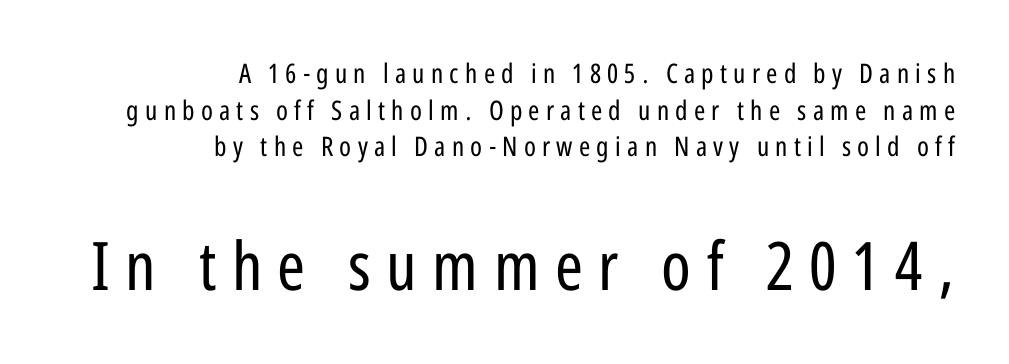
The strip under each line holds only bare page. Does the bottom block carry the larger type? Yes, it does. Stem width sits at or under what a default text font uses. The specimen reads as upright at a glance. The rendering anchors every line to the right-hand side.
